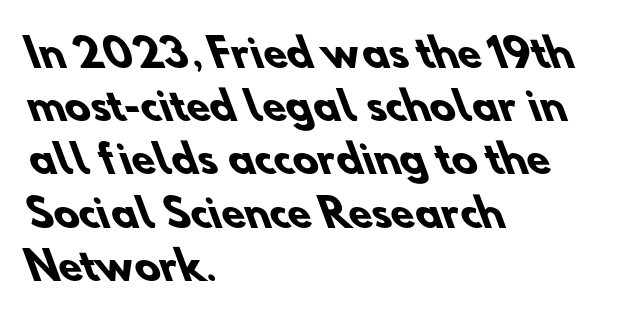
The rendering shows plain stroke endings on the letterforms — a sans-serif design. The text block is weighted toward the left margin, trailing off unevenly rightward. If you measured baseline to baseline, you'd find a middling distance. The sample has been set heavy, in full bold. The face used here is rendered with its standard letterfit.
